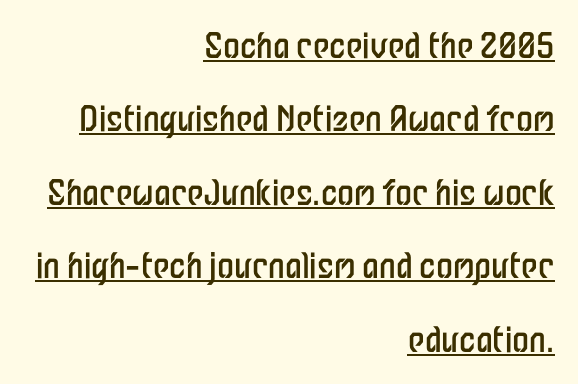
The image shows 34 px regular-weight, condensed sans-serif type, upright; set right-aligned, loose line spacing (2.16x), normal letter spacing, underlined; low stroke contrast and a medium x-height.
